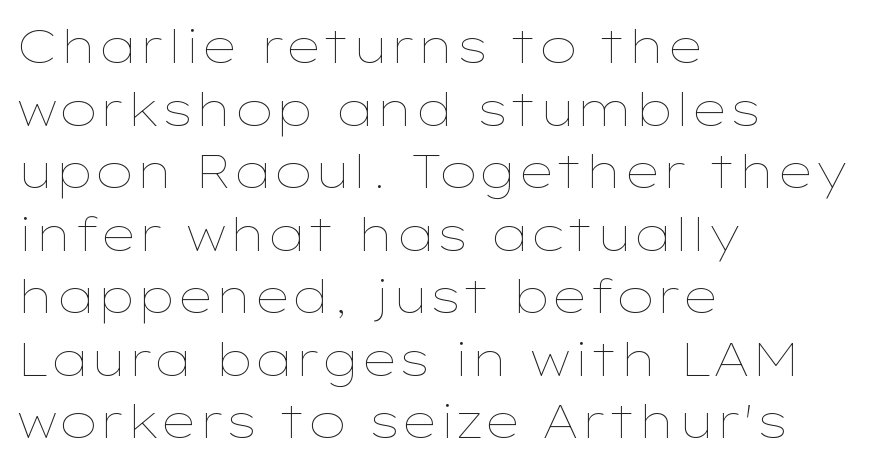
{"italic": "no", "bold": "no", "weight": "thin", "width": "wide", "stroke_contrast": "low", "x_height": "medium", "monospaced": "no", "underline": "no", "align": "left", "line_spacing": "normal", "line_spacing_ratio": 1.33, "letter_spacing": "normal", "letter_spacing_em": 0.0, "glyph_px": 47}
